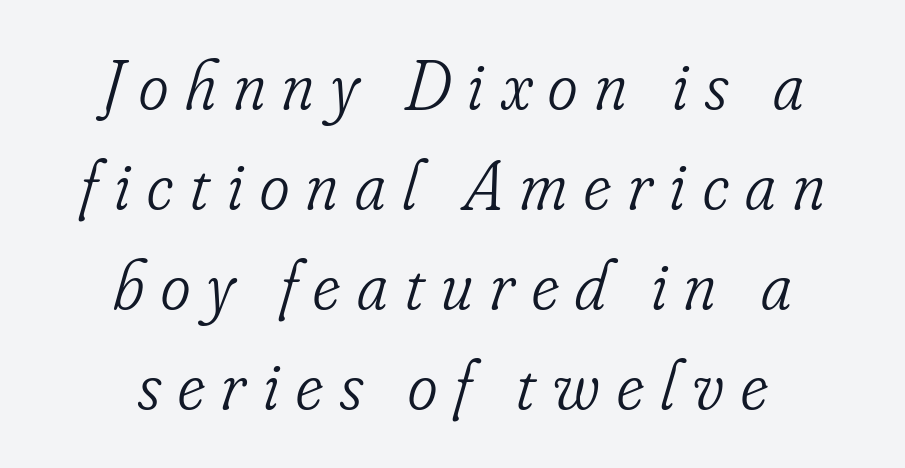
Varying glyph widths throughout — classic text-font behaviour. Where is the straight margin? There isn't one; the lines are centered. The specimen reads as italic at a glance. A normal amount of white space separates one row of letters from the next. The font sits on the lighter half of the weight spectrum, regular included. Each row of text sits above clean, open space.
